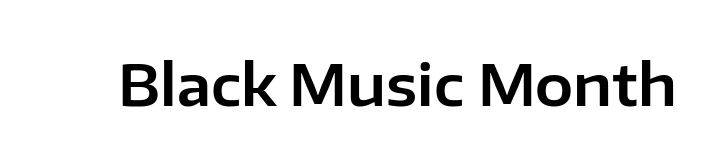
Q: Is the text italic (slanted)? A: No, it is upright.
Q: Is the typeface a serif or a sans-serif typeface? A: Sans-serif.
Q: Is the text underlined? A: No.
Q: Is the spacing between letters normal or unusually wide? A: Normal.
Q: Width (condensed, normal, or wide)? A: Normal.
Q: Stroke contrast? A: Low.
Q: x-height? A: Medium.
Q: Monospaced? A: No.
